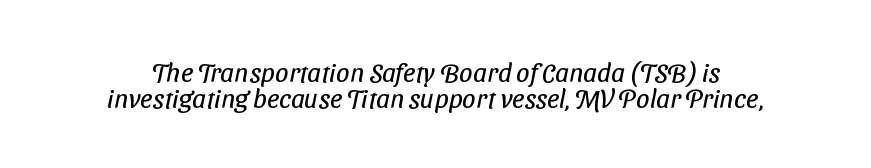
{"bold": "no", "underline": "no", "line_spacing": "tight", "line_spacing_ratio": 0.97, "letter_spacing": "normal", "letter_spacing_em": 0.0, "glyph_px": 27}
